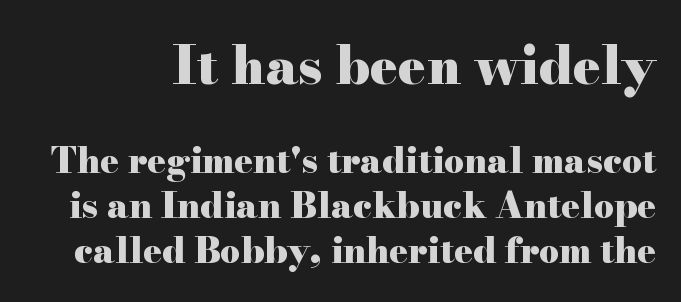
Q: Is the text bold? A: Yes.
Q: Is the text italic (slanted)? A: No, it is upright.
Q: Is the typeface a serif or a sans-serif typeface? A: Serif.
Q: Is the text underlined? A: No.
Q: Is the spacing between letters normal or unusually wide? A: Normal.
Q: Is the spacing between lines tight, normal or loose? A: Normal.
Q: Which block of text is set in a larger size, the first (top) or the second (bottom)? A: The first (top) one.
Q: Width (condensed, normal, or wide)? A: Wide.
Q: Stroke contrast? A: High.
Q: x-height? A: Small.
Q: Monospaced? A: No.
